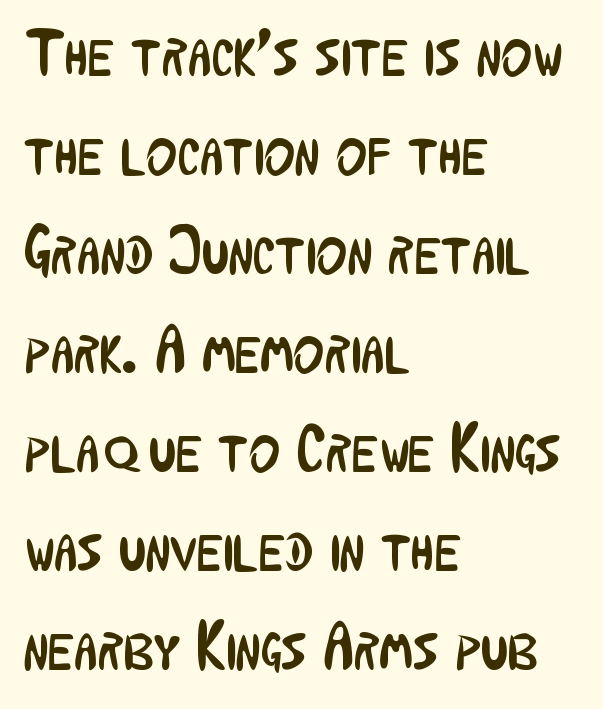
The image shows 66 px regular-weight, condensed sans-serif type, upright; set left-aligned, normal line spacing (1.5x), normal letter spacing, not underlined; low stroke contrast and a medium x-height.
